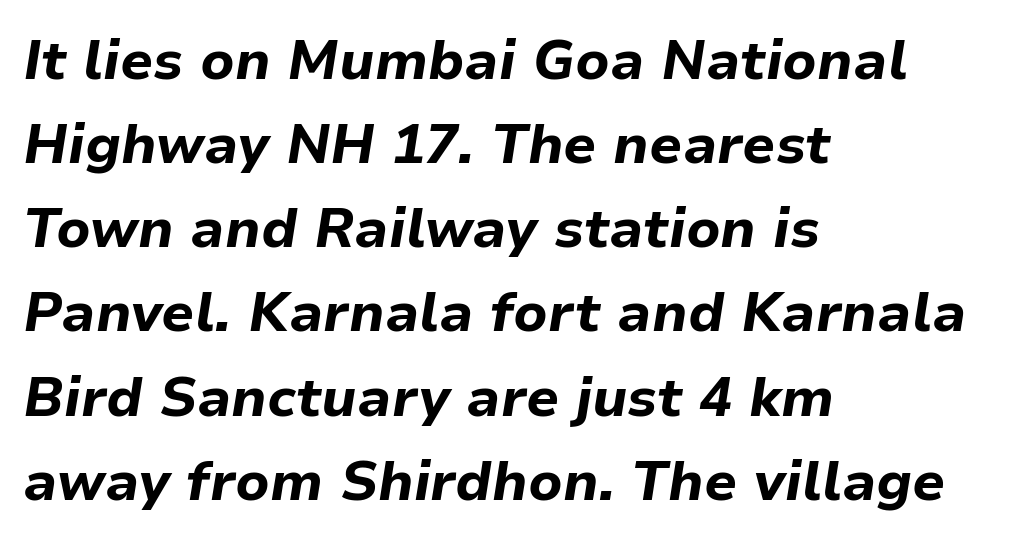
{"italic": "yes", "lean": "right", "slant_degrees": 9, "bold": "yes", "weight": "bold", "width": "normal", "stroke_contrast": "low", "x_height": "medium", "monospaced": "no", "underline": "no", "align": "left", "line_spacing": "normal", "line_spacing_ratio": 1.53, "letter_spacing": "normal", "letter_spacing_em": 0.0, "glyph_px": 55}
